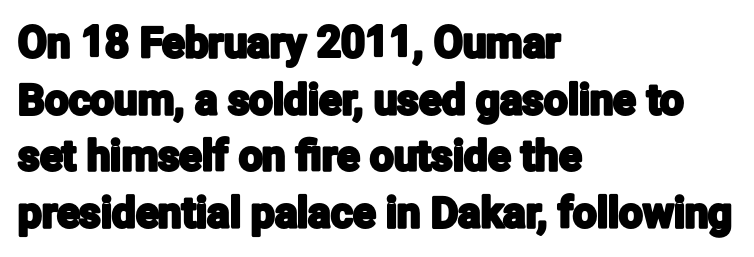
{"serif": "no", "italic": "no", "width": "condensed", "stroke_contrast": "low", "x_height": "medium", "monospaced": "no", "underline": "no", "align": "left", "line_spacing": "normal", "line_spacing_ratio": 1.35, "letter_spacing": "normal", "letter_spacing_em": 0.0, "glyph_px": 42}
